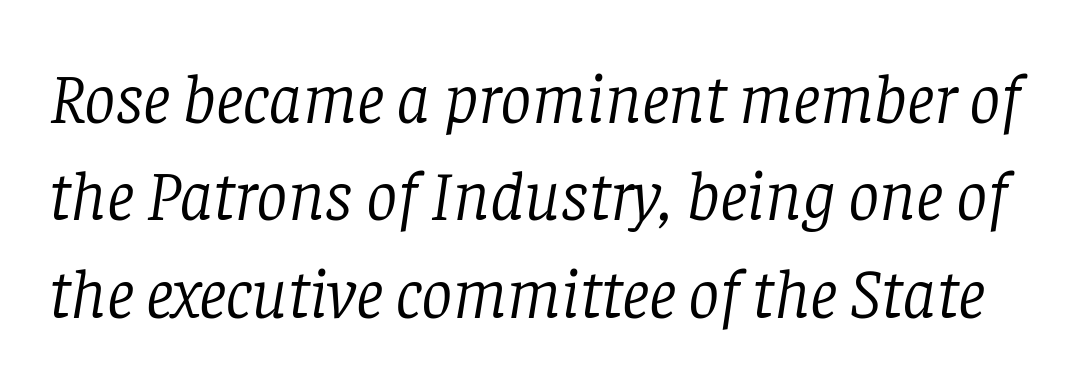
These lines were composed using italics. Descenders hang freely into open space. Between one letter and the next there's only the usual sliver of space. Stem width sits at or under what a default text font uses. Yep, those are serifs on the letters. Compared with typical paragraphs, the rows here are spaced about the same.
